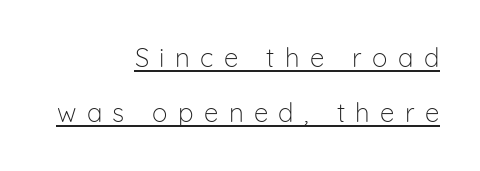
Q: Is the text bold? A: No.
Q: Is the text italic (slanted)? A: No, it is upright.
Q: Is the text underlined? A: Yes.
Q: How is the paragraph aligned? A: Right-aligned.
Q: Is the spacing between letters normal or unusually wide? A: Unusually wide.
Q: Is the spacing between lines tight, normal or loose? A: Loose.
